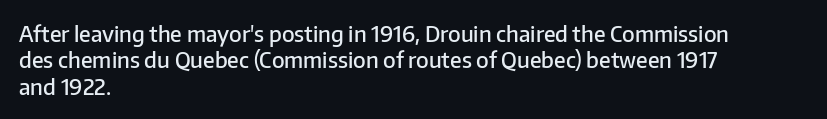
{"italic": "no", "bold": "semi", "underline": "no", "align": "left", "line_spacing_ratio": 1.2, "letter_spacing": "normal", "letter_spacing_em": 0.0, "glyph_px": 22}
